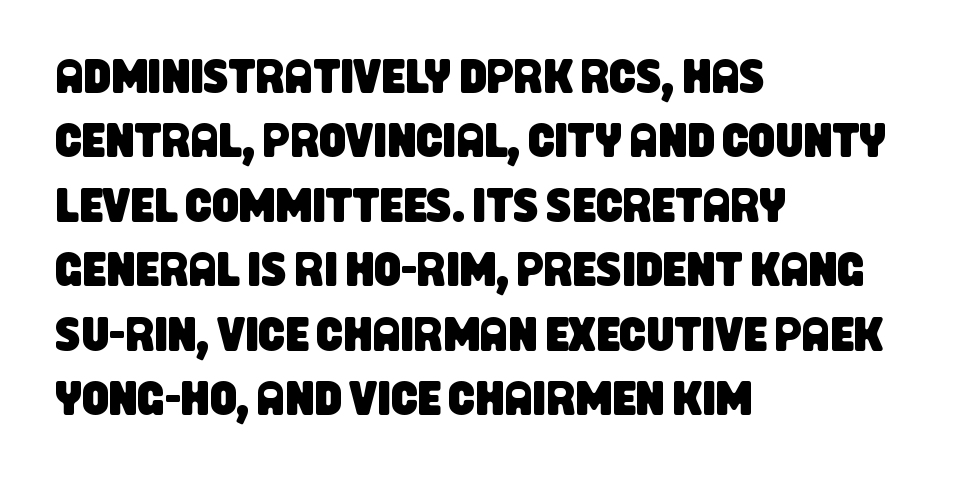
Every row of glyphs begins at an identical x-position on the left. The typeface chosen for these lines omits serifs. Honestly, the row spacing looks completely unremarkable. Honestly, there is no underline to notice here at all. Varying glyph widths throughout — classic text-font behaviour.
